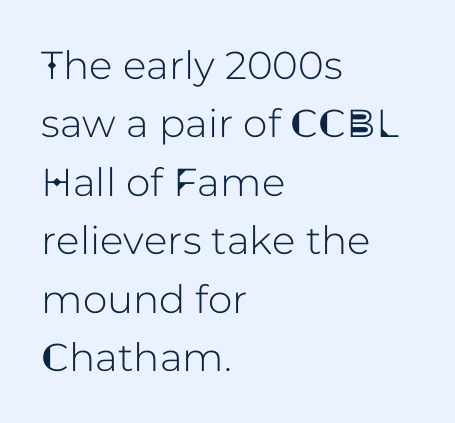
You can tell from the bare stems that sans-serif type was used. Layout note: lines flush left. Looks like regular typesetting: each glyph gets only the width it needs. The area under the type is left untouched.
